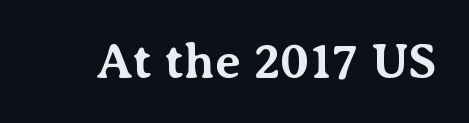
The image shows 50 px bold serif type, upright; set normal letter spacing, not underlined; medium stroke contrast and a medium x-height.
